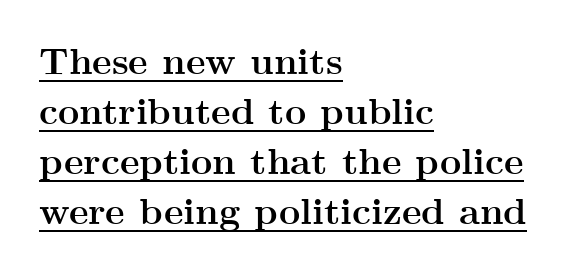
The image shows 37 px semibold, wide serif type, upright; set left-aligned, normal line spacing (1.35x), normal letter spacing, underlined; medium stroke contrast and a small x-height.
